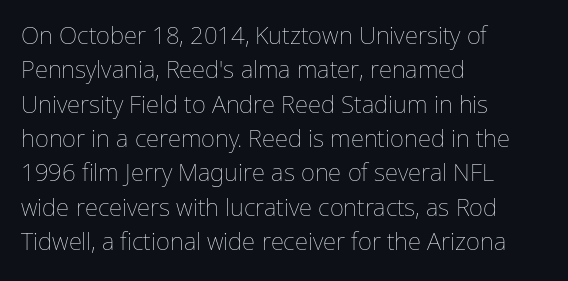
Q: Is the text bold? A: No.
Q: Is the text italic (slanted)? A: No, it is upright.
Q: Is the text underlined? A: No.
Q: How is the paragraph aligned? A: Left-aligned.
Q: Is the spacing between letters normal or unusually wide? A: Normal.
Q: Is the spacing between lines tight, normal or loose? A: Normal.
